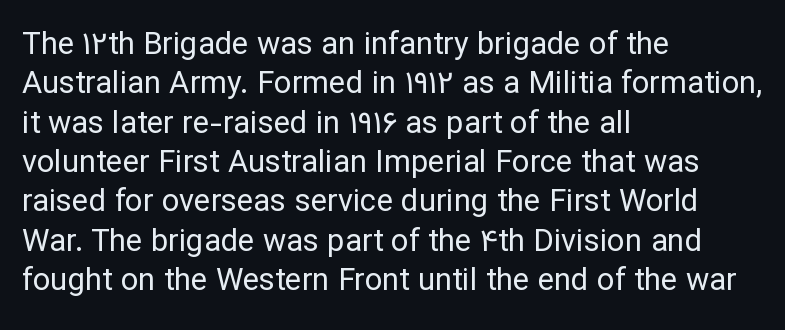
{"serif": "no", "italic": "no", "bold": "no", "weight": "regular", "width": "normal", "stroke_contrast": "low", "x_height": "medium", "monospaced": "no", "underline": "no", "align": "left", "line_spacing": "normal", "line_spacing_ratio": 1.27, "letter_spacing": "normal", "letter_spacing_em": 0.0, "glyph_px": 31}
